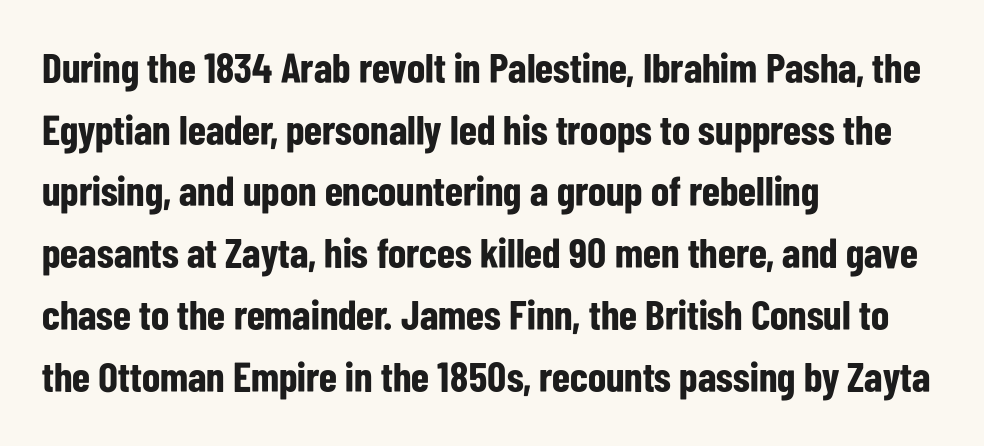
{"serif": "no", "italic": "no", "bold": "yes", "weight": "bold", "width": "condensed", "stroke_contrast": "low", "x_height": "medium", "monospaced": "no", "underline": "no", "align": "left", "line_spacing": "normal", "line_spacing_ratio": 1.47, "letter_spacing": "normal", "letter_spacing_em": 0.0, "glyph_px": 42}
